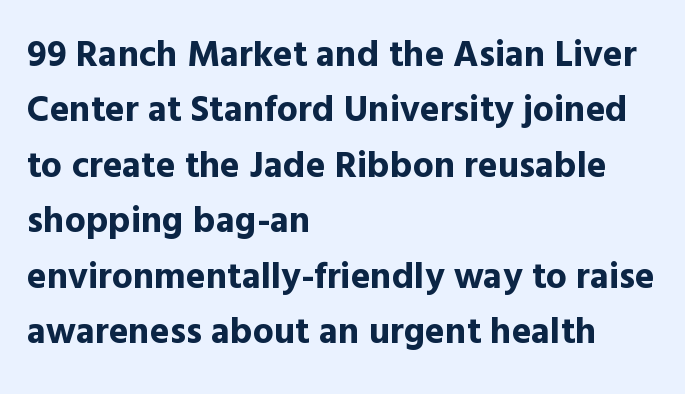
Q: Is the text bold? A: Yes.
Q: Is the text italic (slanted)? A: No, it is upright.
Q: Is the typeface a serif or a sans-serif typeface? A: Sans-serif.
Q: Is the text underlined? A: No.
Q: How is the paragraph aligned? A: Left-aligned.
Q: Is the spacing between letters normal or unusually wide? A: Normal.
Q: Is the spacing between lines tight, normal or loose? A: Normal.
Q: Width (condensed, normal, or wide)? A: Normal.
Q: x-height? A: Medium.
Q: Monospaced? A: No.
